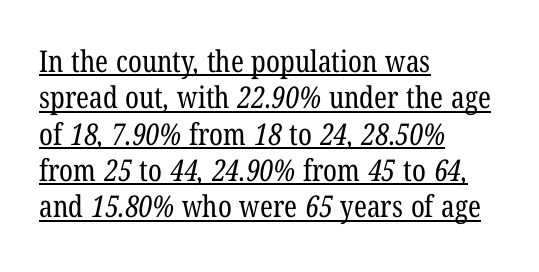
Q: Is the text bold? A: No.
Q: Is the typeface a serif or a sans-serif typeface? A: Serif.
Q: Is the text underlined? A: Yes.
Q: How is the paragraph aligned? A: Left-aligned.
Q: Is the spacing between letters normal or unusually wide? A: Normal.
Q: Width (condensed, normal, or wide)? A: Condensed.
Q: Stroke contrast? A: Low.
Q: x-height? A: Medium.
Q: Monospaced? A: No.
